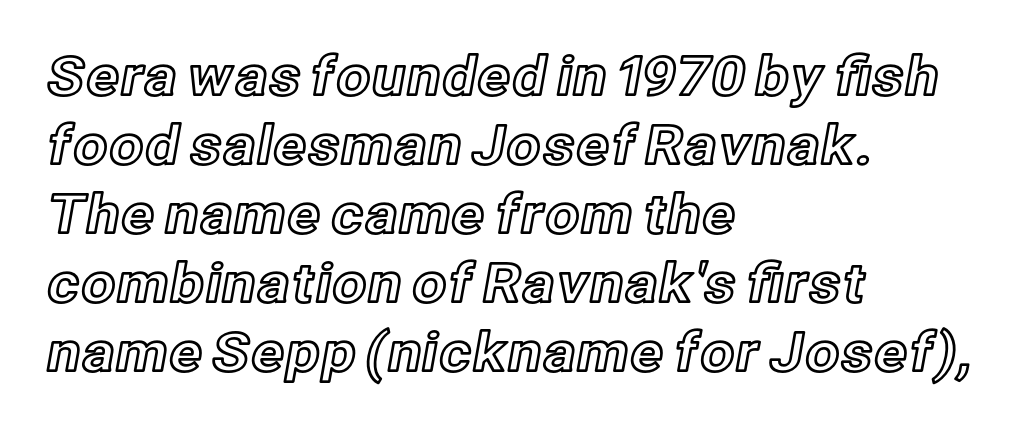
{"width": "normal", "x_height": "medium", "monospaced": "no", "underline": "no", "align": "left", "line_spacing": "normal", "line_spacing_ratio": 1.28, "letter_spacing": "normal", "letter_spacing_em": 0.0, "glyph_px": 54}
